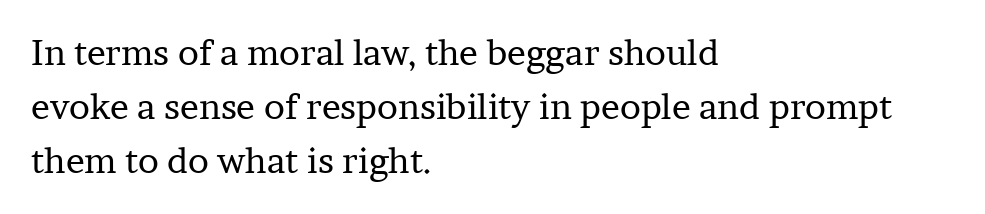
Q: Is the text bold? A: No.
Q: Is the text italic (slanted)? A: No, it is upright.
Q: Is the typeface a serif or a sans-serif typeface? A: Serif.
Q: Is the text underlined? A: No.
Q: How is the paragraph aligned? A: Left-aligned.
Q: Is the spacing between letters normal or unusually wide? A: Normal.
Q: Is the spacing between lines tight, normal or loose? A: Normal.
Q: Width (condensed, normal, or wide)? A: Normal.
Q: Stroke contrast? A: Low.
Q: x-height? A: Medium.
Q: Monospaced? A: No.
